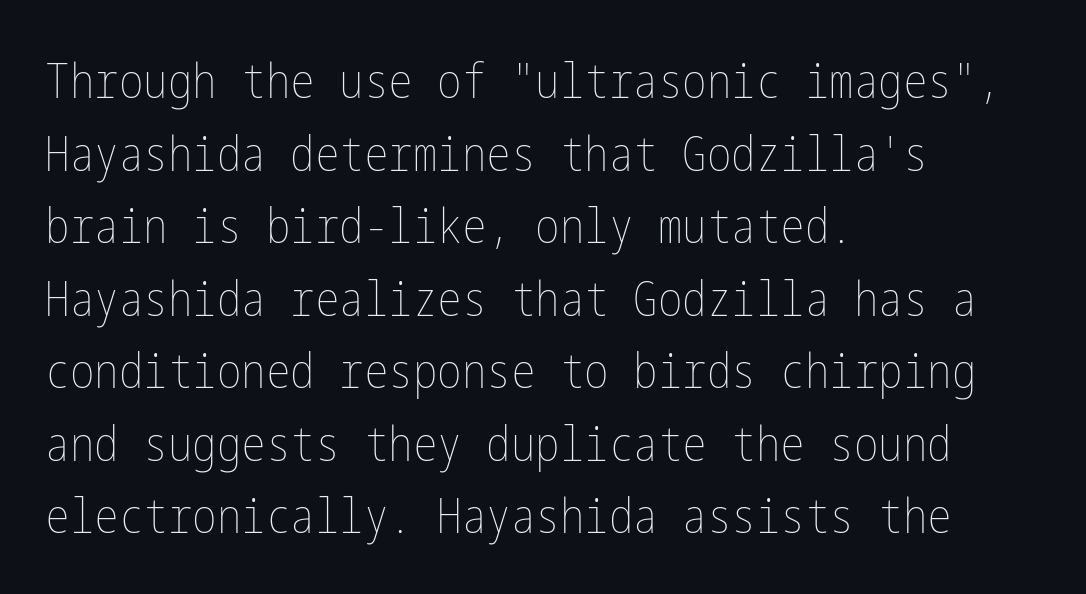
The image shows 49 px thin, condensed type, upright; set left-aligned, normal line spacing (1.48x), normal letter spacing, not underlined; low stroke contrast and a medium x-height.
